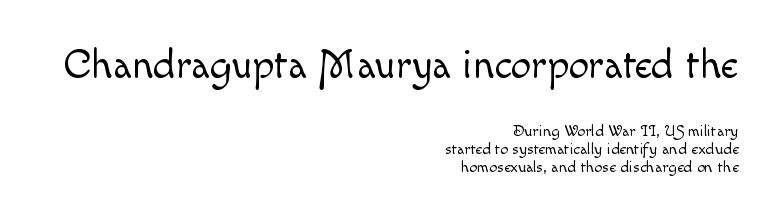
Q: Is the text bold? A: No.
Q: Is the text italic (slanted)? A: No, it is upright.
Q: Is the text underlined? A: No.
Q: How is the paragraph aligned? A: Right-aligned.
Q: Is the spacing between letters normal or unusually wide? A: Normal.
Q: Is the spacing between lines tight, normal or loose? A: Tight.
Q: Which block of text is set in a larger size, the first (top) or the second (bottom)? A: The first (top) one.
Q: Width (condensed, normal, or wide)? A: Normal.
Q: x-height? A: Small.
Q: Monospaced? A: No.
